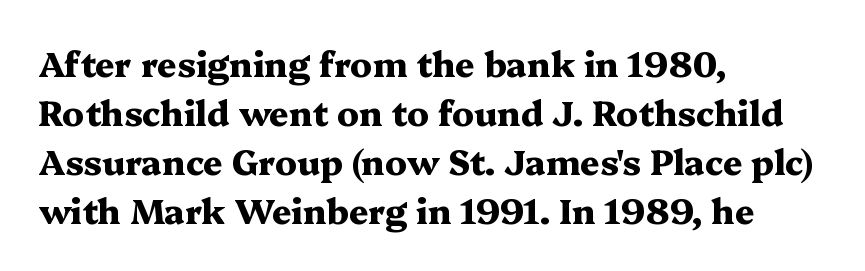
{"serif": "yes", "italic": "no", "bold": "yes", "weight": "heavy", "width": "wide", "stroke_contrast": "medium", "x_height": "medium", "monospaced": "no", "underline": "no", "align": "left", "line_spacing": "normal", "line_spacing_ratio": 1.44, "letter_spacing": "normal", "letter_spacing_em": 0.0, "glyph_px": 34}
